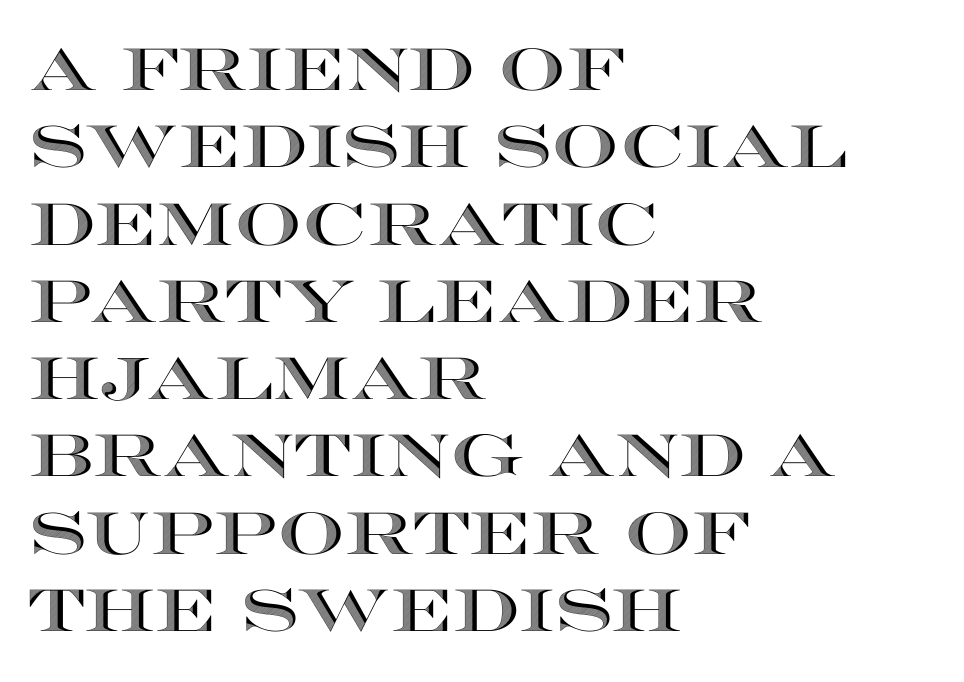
If you drew a ruler down the left edge, every line would touch it. The letters advance in unequal steps, a hallmark of proportional type. Anything drawn beneath the words? Only blank space. The letters stand upright; this is a roman face.
